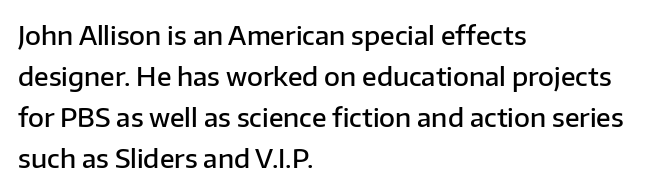
Bold? Not quite — semibold, heavier than regular but stopping short. In CSS terms this would be text-align: left. Does extra space separate the letters? No, they use regular spacing. How would I describe the line gaps? Plain and ordinary. Unlike italic type, these characters show no tilt at all. Honestly, there is no underline to notice here at all.
